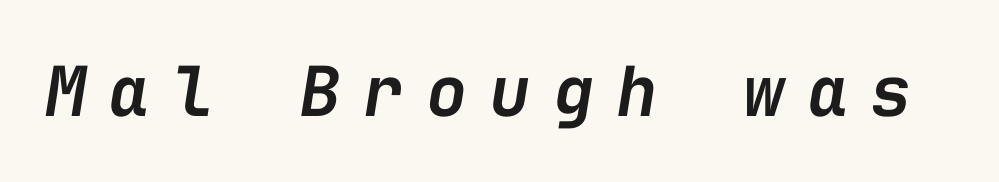
Q: Is the text bold? A: Semi-bold.
Q: Is the text italic (slanted)? A: Yes, it leans right by about 9 degrees.
Q: Is the text underlined? A: No.
Q: Is the spacing between letters normal or unusually wide? A: Unusually wide.
Q: Width (condensed, normal, or wide)? A: Normal.
Q: Stroke contrast? A: Low.
Q: x-height? A: Medium.
Q: Monospaced? A: Yes.
